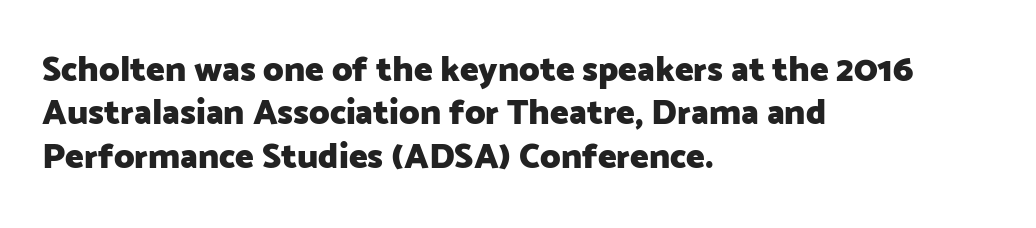
The image shows 35 px heavy sans-serif type, upright; set left-aligned, line spacing 1.24x, normal letter spacing, not underlined; low stroke contrast and a medium x-height.
